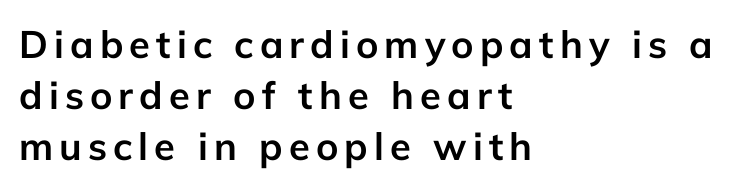
Q: Is the text bold? A: Yes.
Q: Is the text italic (slanted)? A: No, it is upright.
Q: Is the typeface a serif or a sans-serif typeface? A: Sans-serif.
Q: Is the text underlined? A: No.
Q: How is the paragraph aligned? A: Left-aligned.
Q: Is the spacing between lines tight, normal or loose? A: Normal.
Q: Width (condensed, normal, or wide)? A: Normal.
Q: Stroke contrast? A: Low.
Q: x-height? A: Medium.
Q: Monospaced? A: No.
